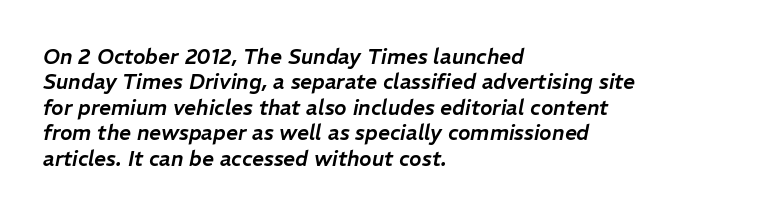
The image shows 21 px text type, italic (leaning right); set left-aligned, line spacing 1.21x, normal letter spacing, not underlined.
